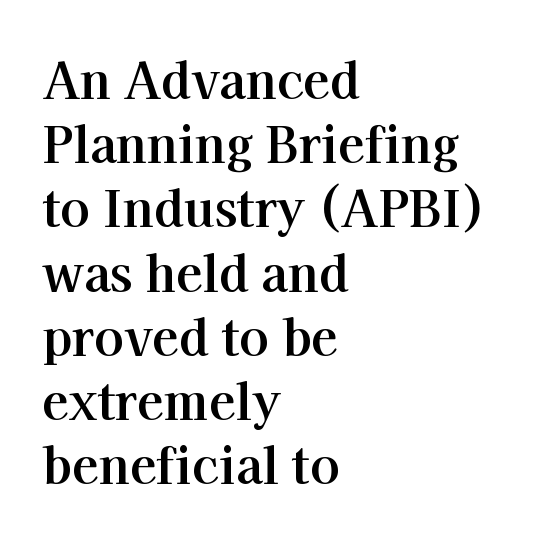
{"serif": "yes", "italic": "no", "bold": "yes", "weight": "bold", "width": "normal", "stroke_contrast": "high", "x_height": "medium", "monospaced": "no", "underline": "no", "align": "left", "line_spacing": "normal", "line_spacing_ratio": 1.31, "letter_spacing": "normal", "letter_spacing_em": 0.0, "glyph_px": 49}
